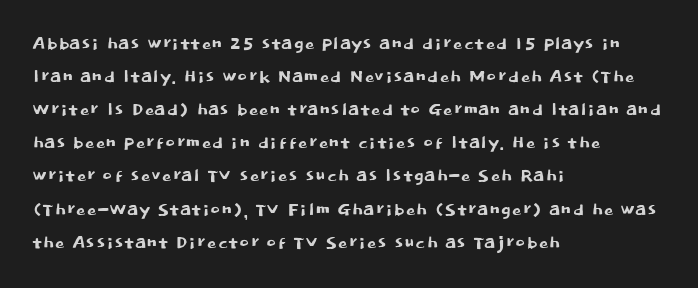
The image shows 24 px text type, upright; set left-aligned, normal line spacing (1.38x), normal letter spacing, not underlined.
